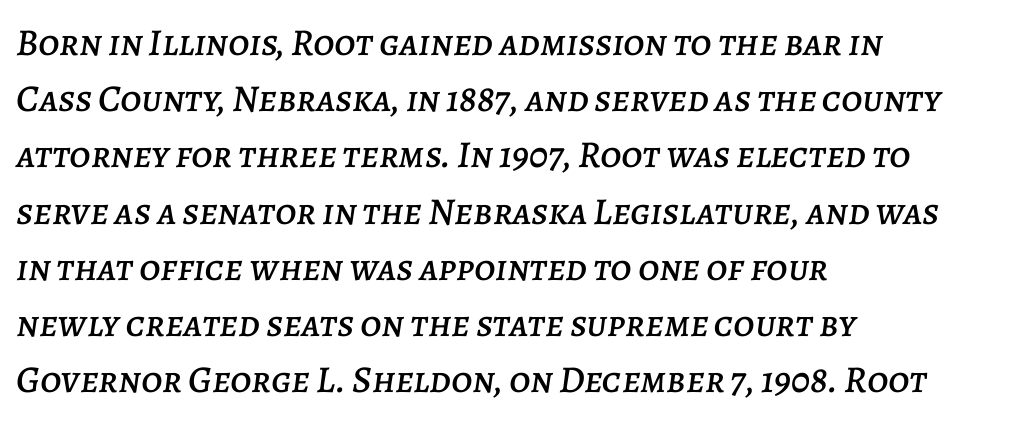
The specimen reads as italic at a glance. A typesetter would call this proportional, since set widths differ per character. The words here are not underlined. If you drew a ruler down the left edge, every line would touch it. Words appear dense and cohesive because spacing is normal. This sample keeps an unexceptional amount of space between lines.
